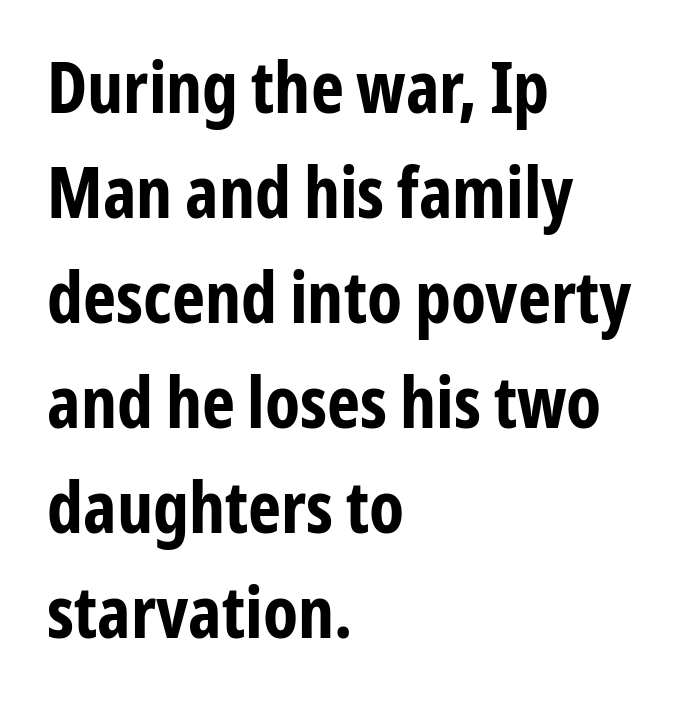
The image shows 71 px bold, condensed sans-serif type, upright; set left-aligned, normal line spacing (1.48x), normal letter spacing, not underlined; low stroke contrast and a medium x-height.
